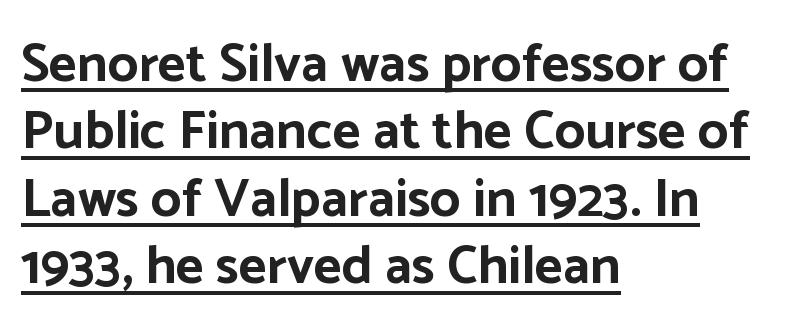
Q: Is the text bold? A: Yes.
Q: Is the text italic (slanted)? A: No, it is upright.
Q: Is the typeface a serif or a sans-serif typeface? A: Sans-serif.
Q: Is the text underlined? A: Yes.
Q: How is the paragraph aligned? A: Left-aligned.
Q: Is the spacing between letters normal or unusually wide? A: Normal.
Q: Is the spacing between lines tight, normal or loose? A: Normal.
Q: Width (condensed, normal, or wide)? A: Normal.
Q: Stroke contrast? A: Low.
Q: x-height? A: Medium.
Q: Monospaced? A: No.
